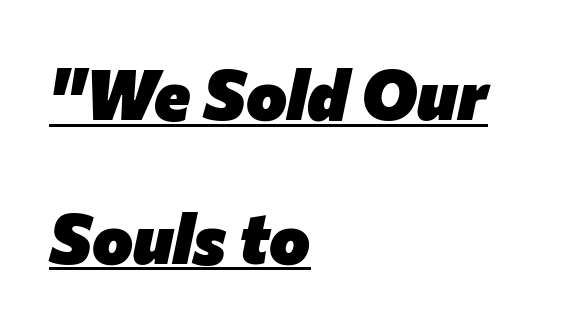
The image shows 69 px heavy type, italic (leaning right); set left-aligned, loose line spacing (2.08x), normal letter spacing, underlined; low stroke contrast and a medium x-height.
